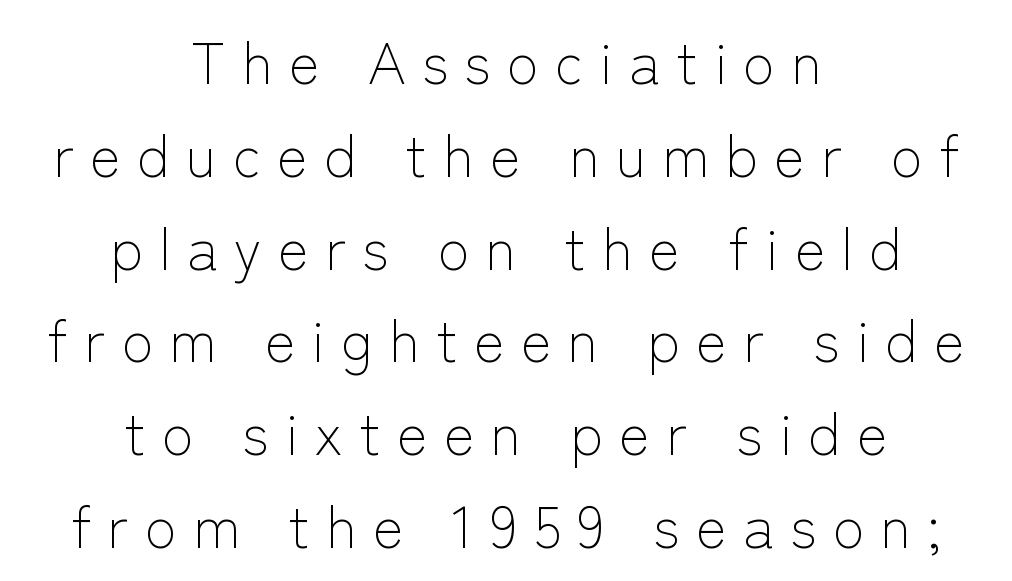
The line texture is sparse and dotted thanks to wide tracking. The passage shown is not underscored anywhere. In terms of posture, this sample is upright. The setting favours the middle, as headings and verse often do.
